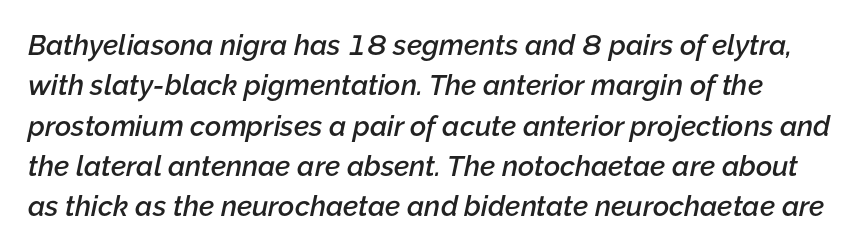
The image shows 28 px semibold type, italic (leaning right); set normal line spacing (1.44x), normal letter spacing, not underlined; low stroke contrast and a medium x-height.
